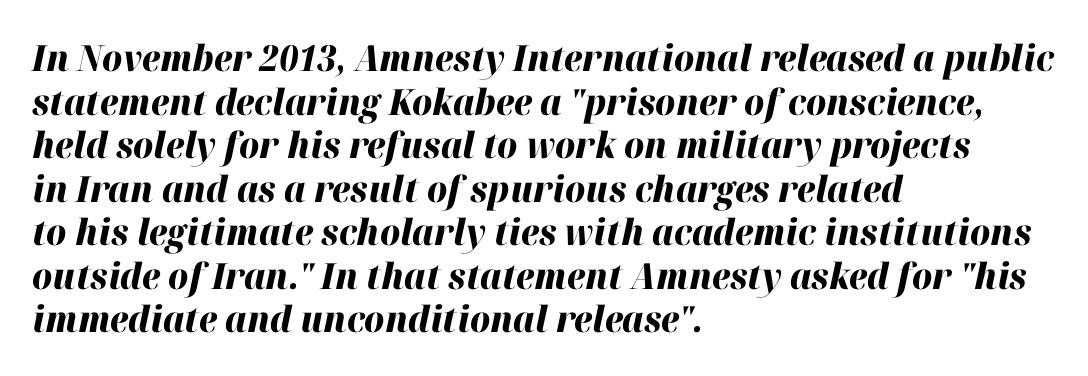
Pretty heavy lettering here — definitely bold. Think of a printed novel: that variable character pitch is what you see here. The setting favours the left margin, as ordinary paragraphs usually do. The specimen omits any rule beneath the text block's lines.
